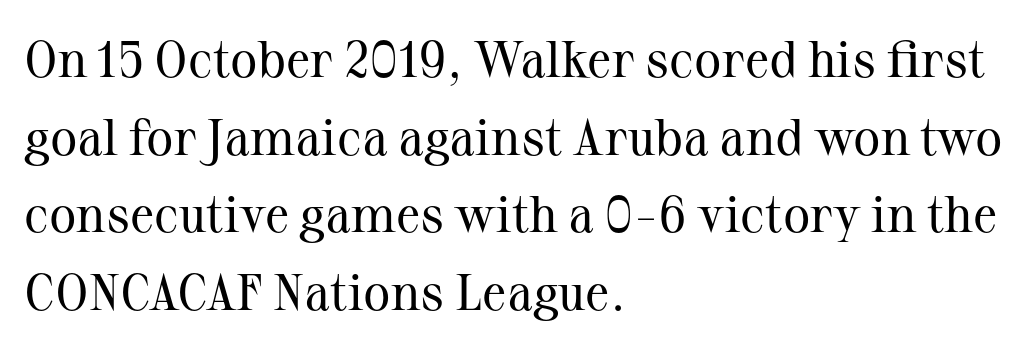
{"serif": "yes", "italic": "no", "bold": "no", "weight": "regular", "width": "normal", "stroke_contrast": "medium", "x_height": "medium", "monospaced": "no", "underline": "no", "align": "left", "line_spacing": "normal", "line_spacing_ratio": 1.52, "letter_spacing": "normal", "letter_spacing_em": 0.0, "glyph_px": 51}
